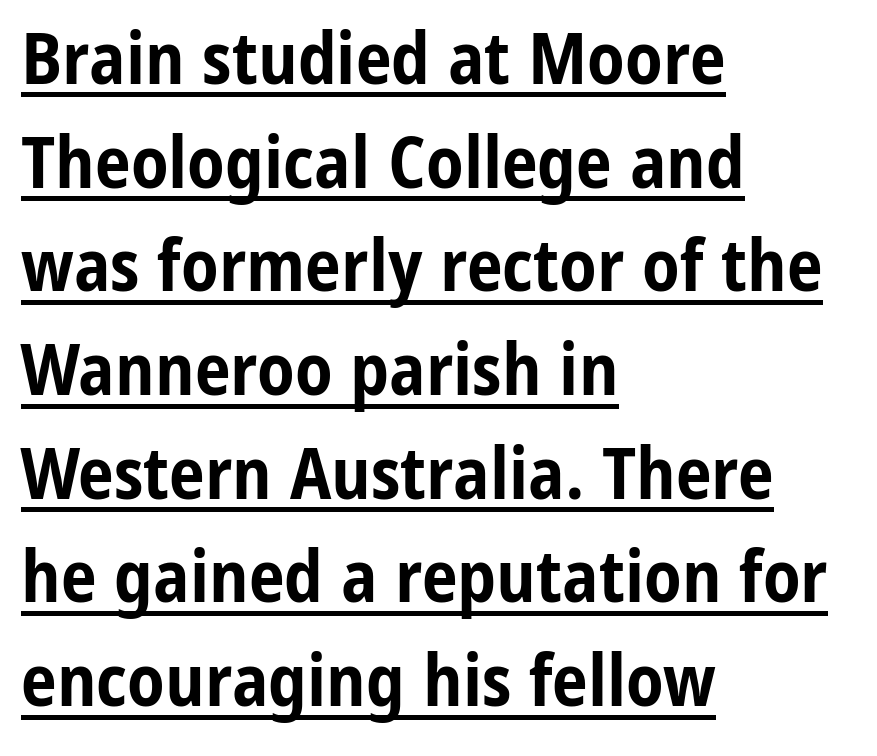
Q: Is the text bold? A: Yes.
Q: Is the text italic (slanted)? A: No, it is upright.
Q: Is the typeface a serif or a sans-serif typeface? A: Sans-serif.
Q: Is the text underlined? A: Yes.
Q: How is the paragraph aligned? A: Left-aligned.
Q: Is the spacing between letters normal or unusually wide? A: Normal.
Q: Is the spacing between lines tight, normal or loose? A: Normal.
Q: Width (condensed, normal, or wide)? A: Condensed.
Q: Stroke contrast? A: Low.
Q: x-height? A: Medium.
Q: Monospaced? A: No.
